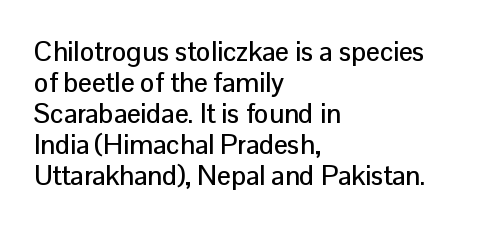
Q: Is the text italic (slanted)? A: No, it is upright.
Q: Is the text underlined? A: No.
Q: How is the paragraph aligned? A: Left-aligned.
Q: Is the spacing between letters normal or unusually wide? A: Normal.
Q: Is the spacing between lines tight, normal or loose? A: Tight.
